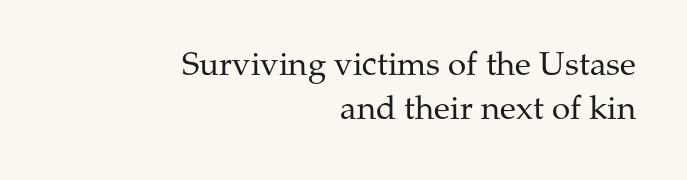
{"serif": "yes", "italic": "no", "bold": "no", "weight": "regular", "width": "normal", "stroke_contrast": "medium", "x_height": "medium", "monospaced": "no", "underline": "no", "align": "right", "line_spacing": "normal", "line_spacing_ratio": 1.32, "letter_spacing": "normal", "letter_spacing_em": 0.0, "glyph_px": 33}
